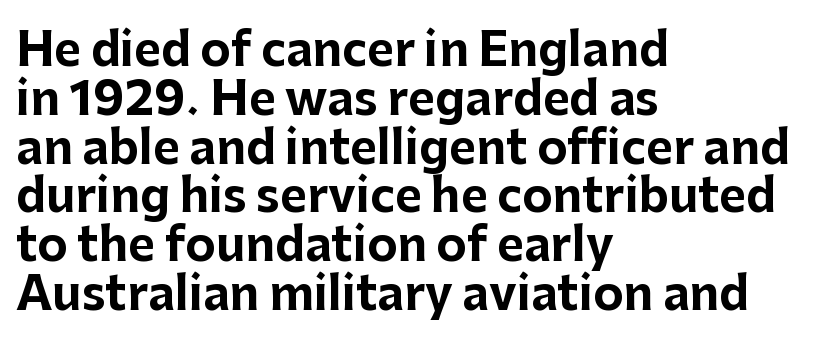
{"serif": "no", "italic": "no", "bold": "yes", "weight": "bold", "width": "normal", "stroke_contrast": "low", "x_height": "medium", "monospaced": "no", "underline": "no", "align": "left", "line_spacing": "tight", "line_spacing_ratio": 1.06, "letter_spacing": "normal", "letter_spacing_em": 0.0, "glyph_px": 46}
